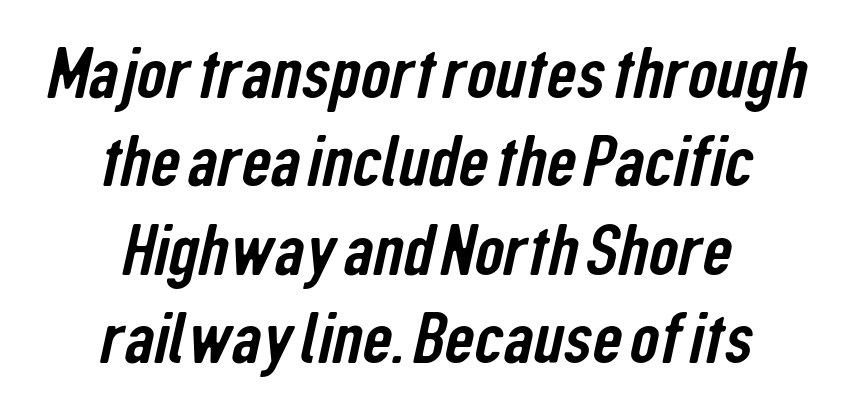
Unlike a traditional serif, this face leaves its strokes unadorned. The line texture is even and compact thanks to regular tracking. Typeset on center — no edge is straight. The gap between lines stays unmarked.
